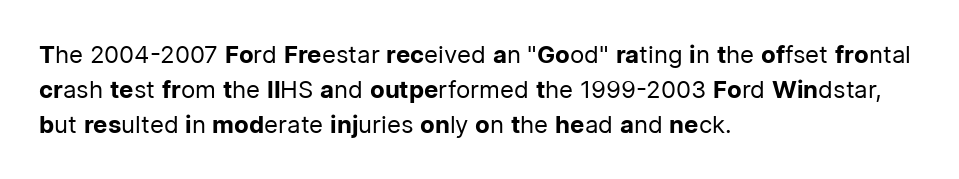
{"italic": "no", "bold": "no", "underline": "no", "align": "left", "line_spacing": "normal", "line_spacing_ratio": 1.46, "letter_spacing": "normal", "letter_spacing_em": 0.0, "glyph_px": 24}
